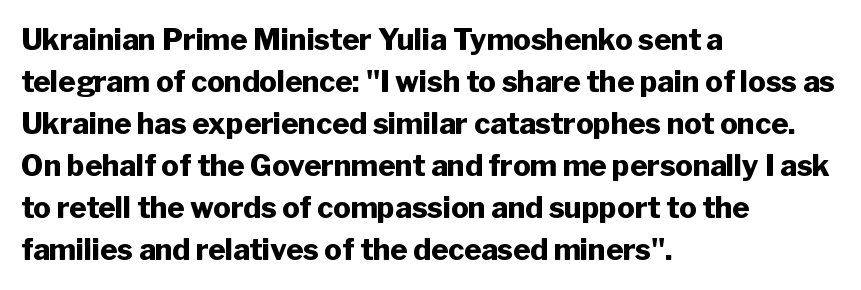
The image shows 29 px heavy sans-serif type, upright; set left-aligned, normal line spacing (1.45x), normal letter spacing, not underlined; low stroke contrast and a medium x-height.
